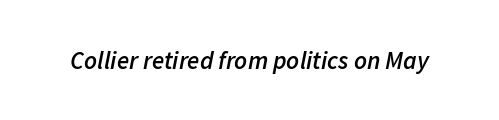
Each row of text sits above clean, open space. The letters are slanted; this is an italic face. This sample uses plain, unmodified letter spacing. Strokes here are thickened, but only to semibold level.
